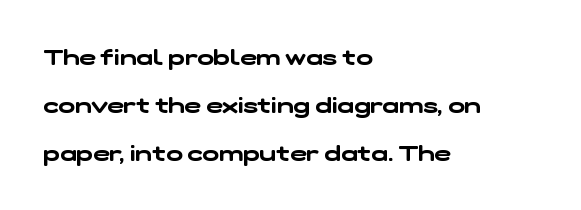
The image shows 22 px text type; set left-aligned, loose line spacing (2.18x), normal letter spacing, not underlined.
